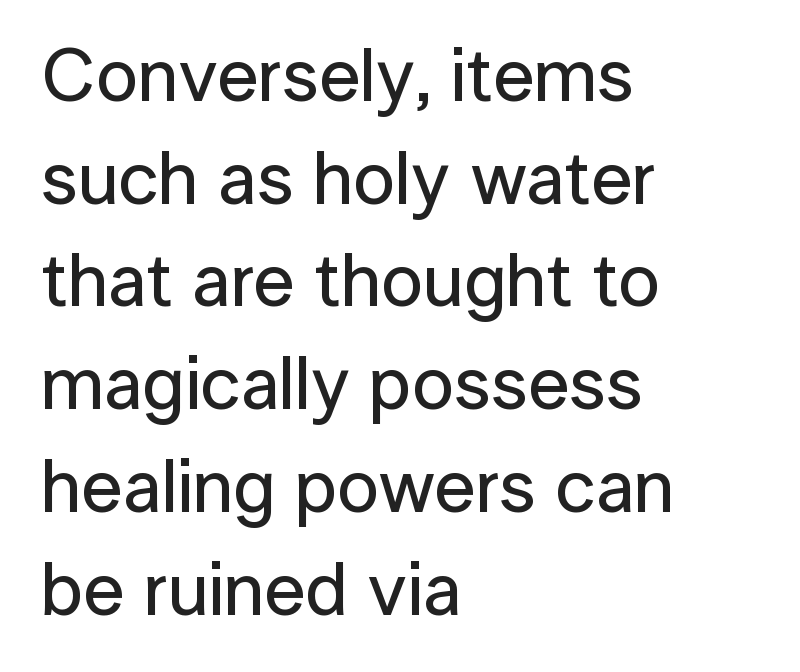
Q: Is the text italic (slanted)? A: No, it is upright.
Q: Is the typeface a serif or a sans-serif typeface? A: Sans-serif.
Q: Is the text underlined? A: No.
Q: How is the paragraph aligned? A: Left-aligned.
Q: Is the spacing between letters normal or unusually wide? A: Normal.
Q: Is the spacing between lines tight, normal or loose? A: Normal.
Q: Width (condensed, normal, or wide)? A: Normal.
Q: Stroke contrast? A: Low.
Q: x-height? A: Medium.
Q: Monospaced? A: No.
